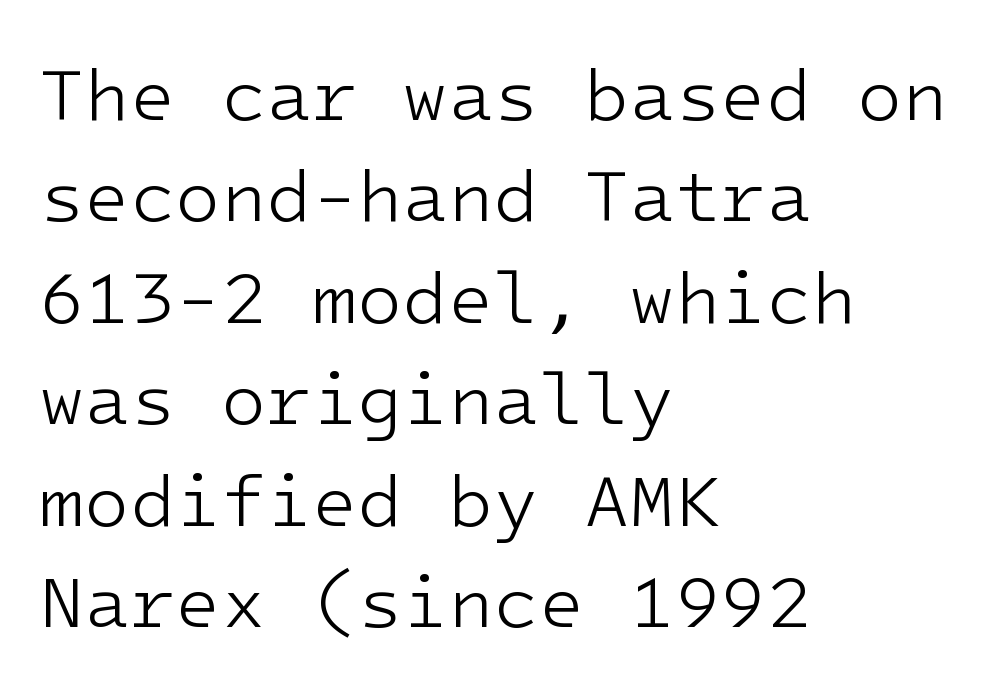
This reads as an unemphasized weight, regular at the heaviest. Posture: vertical. Descenders are the only things crossing below the line. Glyph-to-glyph distance matches everyday printed text. The letters carry no serifs — their stems end cleanly without finishing strokes.
